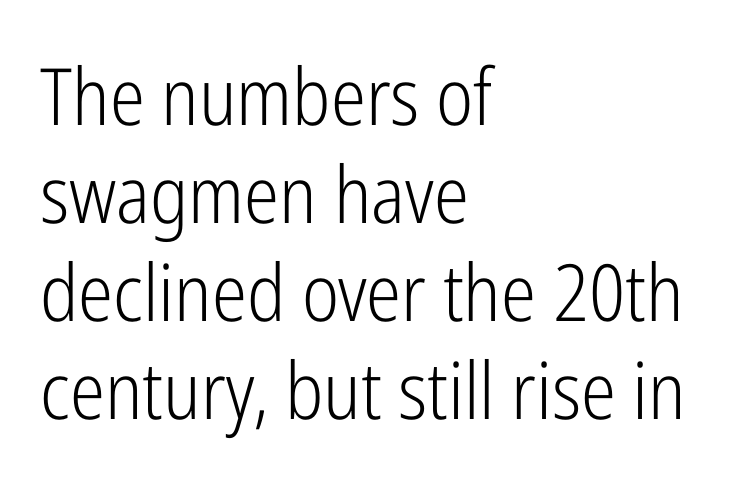
{"serif": "no", "italic": "no", "bold": "no", "weight": "light", "width": "condensed", "stroke_contrast": "low", "x_height": "medium", "monospaced": "no", "underline": "no", "align": "left", "line_spacing_ratio": 1.24, "letter_spacing": "normal", "letter_spacing_em": 0.0, "glyph_px": 79}
